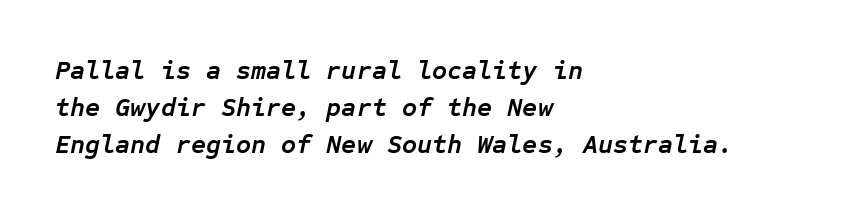
{"italic": "yes", "lean": "right", "slant_degrees": 12, "bold": "yes", "underline": "no", "align": "left", "line_spacing": "normal", "line_spacing_ratio": 1.43, "letter_spacing": "normal", "letter_spacing_em": 0.0, "glyph_px": 26}
